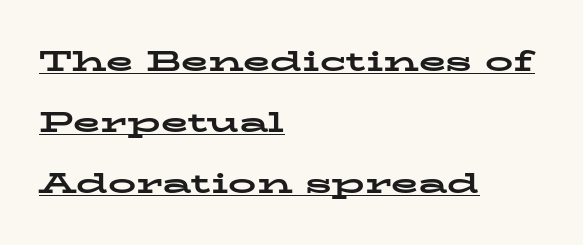
{"serif": "yes", "italic": "no", "bold": "yes", "weight": "bold", "width": "wide", "stroke_contrast": "low", "x_height": "medium", "monospaced": "no", "underline": "yes", "align": "left", "line_spacing": "loose", "line_spacing_ratio": 2.18, "letter_spacing": "normal", "letter_spacing_em": 0.0, "glyph_px": 28}
